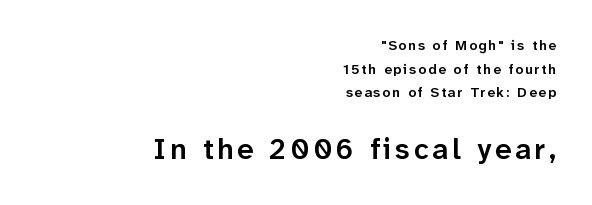
Q: Is the text bold? A: Semi-bold.
Q: Is the text italic (slanted)? A: No, it is upright.
Q: Is the typeface a serif or a sans-serif typeface? A: Sans-serif.
Q: Is the text underlined? A: No.
Q: How is the paragraph aligned? A: Right-aligned.
Q: Is the spacing between lines tight, normal or loose? A: Normal.
Q: Which block of text is set in a larger size, the first (top) or the second (bottom)? A: The second (bottom) one.
Q: Width (condensed, normal, or wide)? A: Normal.
Q: Stroke contrast? A: Low.
Q: x-height? A: Medium.
Q: Monospaced? A: No.
